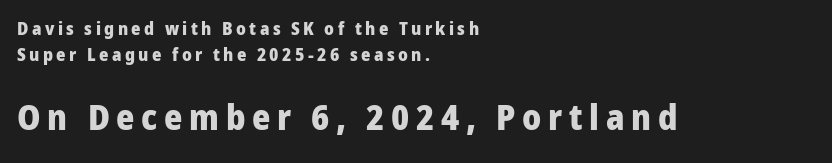
Descenders are the only things crossing below the line. Unlike italic type, these characters show no tilt at all. Evenly set lines give the paragraph a standard silhouette. Here the designer chose a conventional face with non-uniform glyph widths. If you drew a ruler down the left edge, every line would touch it. Of the two passages, the one underneath uses the larger point size.
